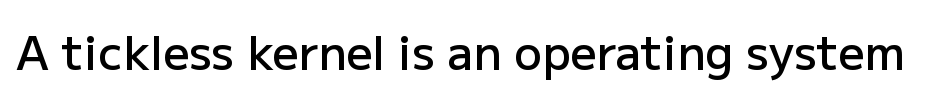
{"serif": "no", "italic": "no", "bold": "semi", "weight": "semibold", "width": "normal", "stroke_contrast": "low", "x_height": "medium", "monospaced": "no", "underline": "no", "letter_spacing": "normal", "letter_spacing_em": 0.0, "glyph_px": 46}
